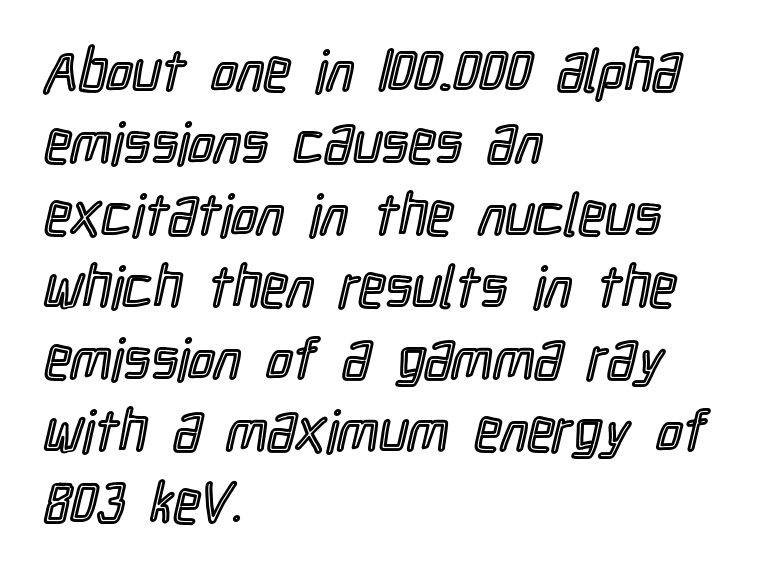
Q: Is the text italic (slanted)? A: Yes.
Q: Is the text underlined? A: No.
Q: How is the paragraph aligned? A: Left-aligned.
Q: Is the spacing between letters normal or unusually wide? A: Normal.
Q: Width (condensed, normal, or wide)? A: Condensed.
Q: x-height? A: Medium.
Q: Monospaced? A: No.
